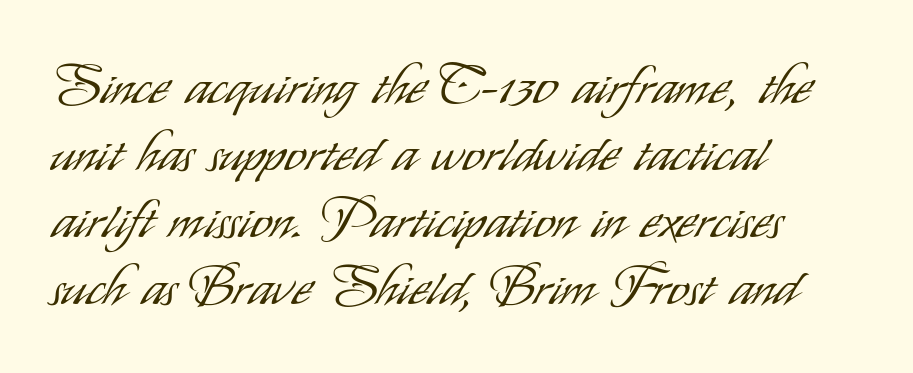
{"serif": "no", "bold": "no", "weight": "light", "width": "condensed", "stroke_contrast": "low", "x_height": "small", "monospaced": "no", "underline": "no", "align": "left", "line_spacing_ratio": 1.24, "letter_spacing": "normal", "letter_spacing_em": 0.0, "glyph_px": 54}
